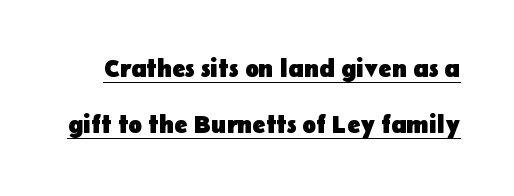
The line-height multiplier appears high, well above default. The rendered words wear a rule along their underside. Chunky letters — that's bold for sure. Look at the tracking — it's just the regular setting, nothing added.
